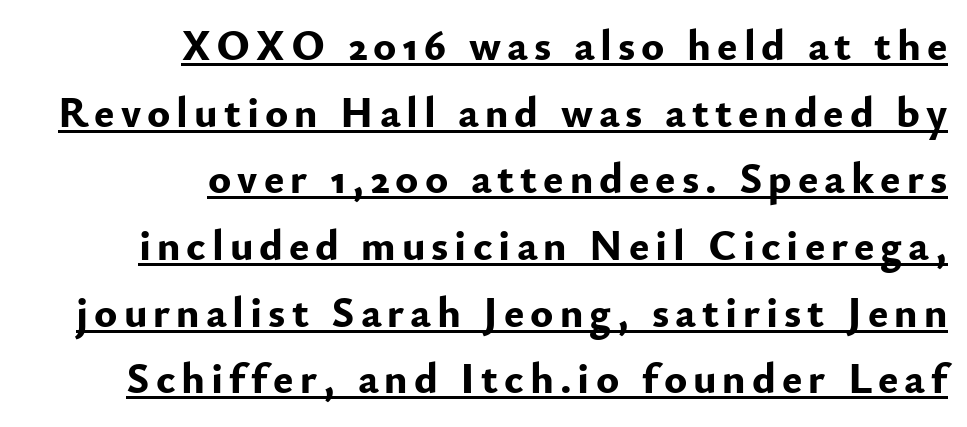
The image shows 43 px bold sans-serif type, upright; set right-aligned, normal line spacing (1.55x), underlined; low stroke contrast and a small x-height.
